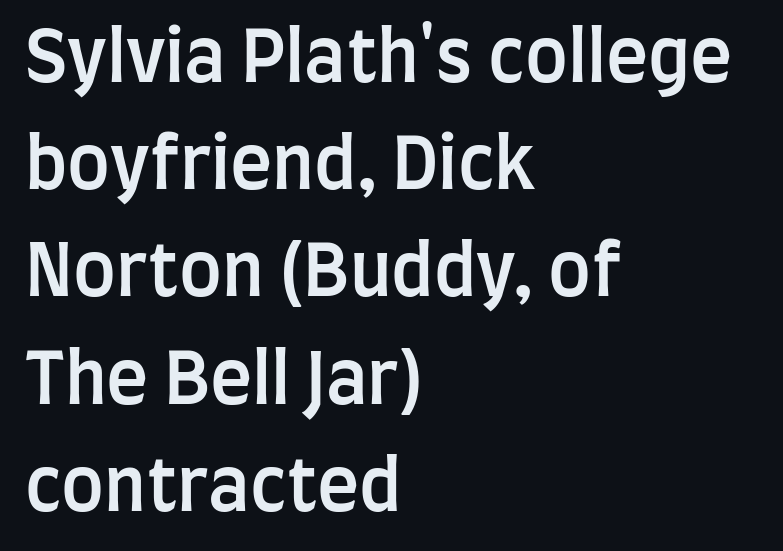
The image shows 71 px semibold, condensed sans-serif type, upright; set left-aligned, normal line spacing (1.51x), normal letter spacing, not underlined; low stroke contrast and a large x-height.
